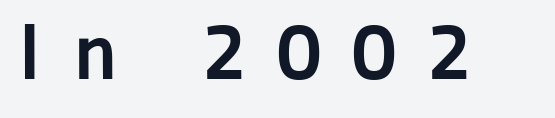
{"serif": "no", "italic": "no", "bold": "yes", "weight": "semibold", "width": "normal", "stroke_contrast": "low", "x_height": "medium", "monospaced": "no", "underline": "no", "letter_spacing": "wide", "letter_spacing_em": 0.41, "glyph_px": 80}
